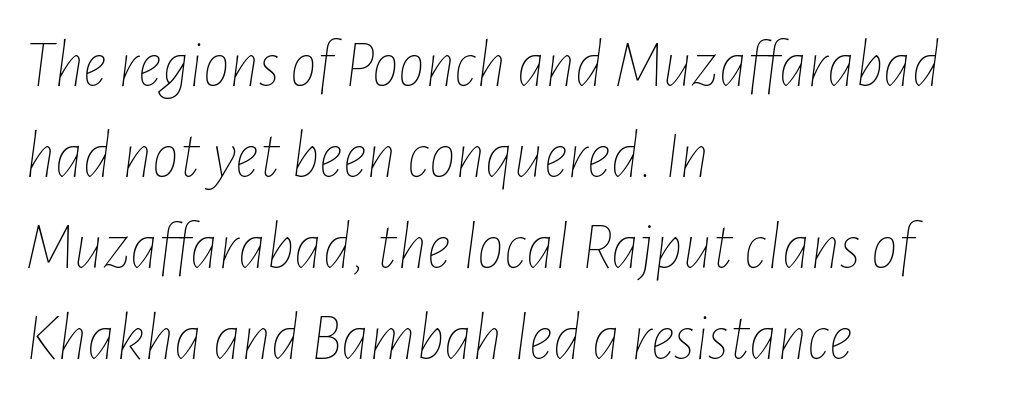
The image shows 67 px thin, condensed type, italic (leaning right); set left-aligned, normal line spacing (1.36x), normal letter spacing, not underlined; low stroke contrast and a medium x-height.
